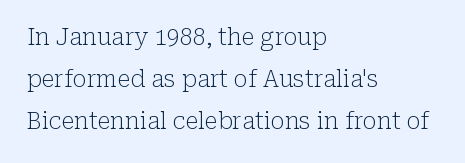
The image shows 23 px text type, upright; set left-aligned, line spacing 1.83x, normal letter spacing, not underlined.
